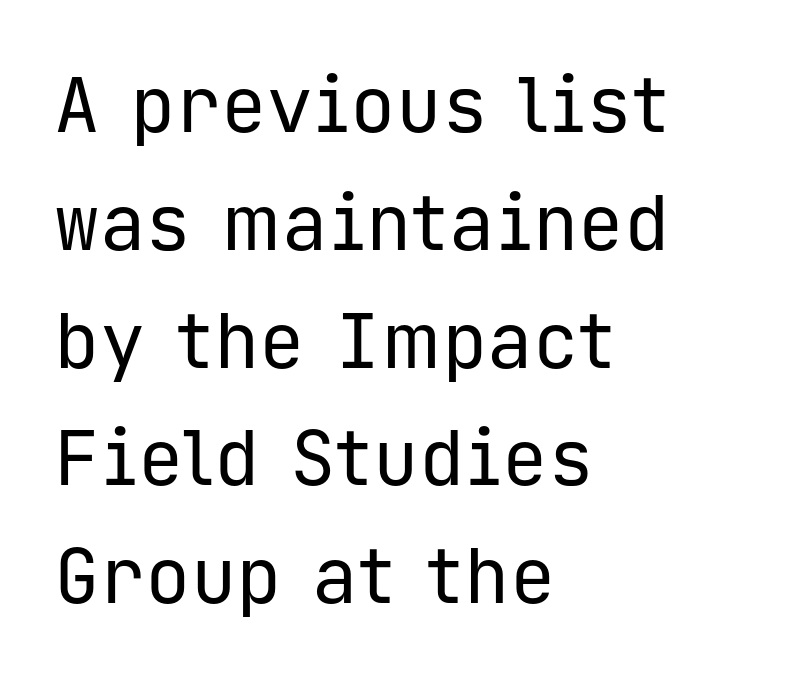
Q: Is the text bold? A: No.
Q: Is the text italic (slanted)? A: No, it is upright.
Q: Is the typeface a serif or a sans-serif typeface? A: Sans-serif.
Q: Is the text underlined? A: No.
Q: How is the paragraph aligned? A: Left-aligned.
Q: Is the spacing between letters normal or unusually wide? A: Normal.
Q: Is the spacing between lines tight, normal or loose? A: Normal.
Q: Width (condensed, normal, or wide)? A: Normal.
Q: Stroke contrast? A: Low.
Q: x-height? A: Medium.
Q: Monospaced? A: Yes.
